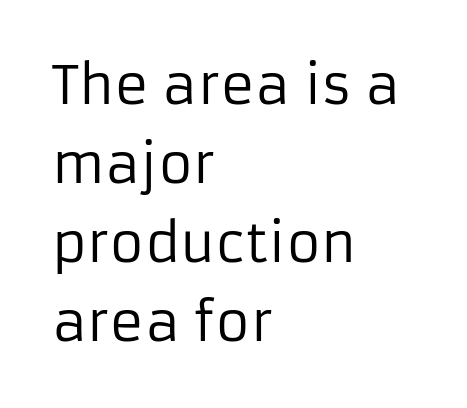
{"serif": "no", "italic": "no", "bold": "no", "weight": "regular", "width": "normal", "stroke_contrast": "low", "x_height": "medium", "monospaced": "no", "underline": "no", "align": "left", "line_spacing": "normal", "line_spacing_ratio": 1.49, "letter_spacing": "normal", "letter_spacing_em": 0.0, "glyph_px": 53}
